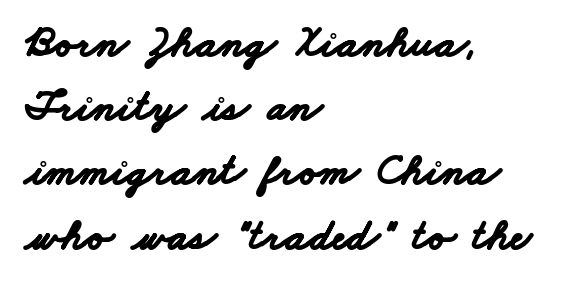
The image shows 44 px bold, wide sans-serif type; set left-aligned, normal line spacing (1.46x), normal letter spacing, not underlined; low stroke contrast and a small x-height.
